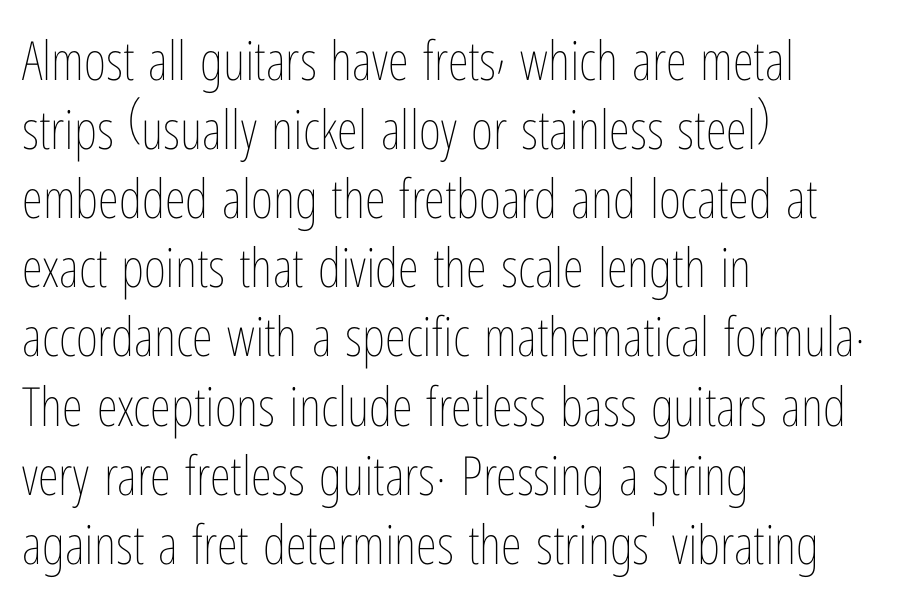
{"italic": "no", "bold": "no", "weight": "thin", "width": "condensed", "stroke_contrast": "low", "x_height": "medium", "monospaced": "no", "underline": "no", "align": "left", "line_spacing": "normal", "line_spacing_ratio": 1.28, "letter_spacing": "normal", "letter_spacing_em": 0.0, "glyph_px": 54}
